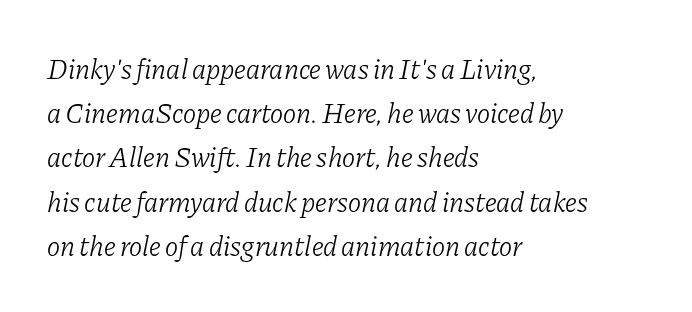
The image shows 28 px light serif type, italic (leaning right); set left-aligned, normal line spacing (1.58x), normal letter spacing, not underlined; low stroke contrast and a medium x-height.
